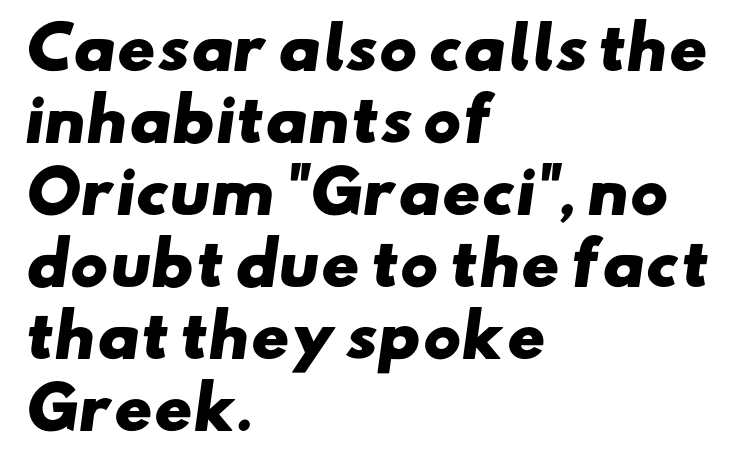
The image shows 58 px heavy, wide sans-serif type; set left-aligned, line spacing 1.24x, normal letter spacing, not underlined; low stroke contrast and a small x-height.
